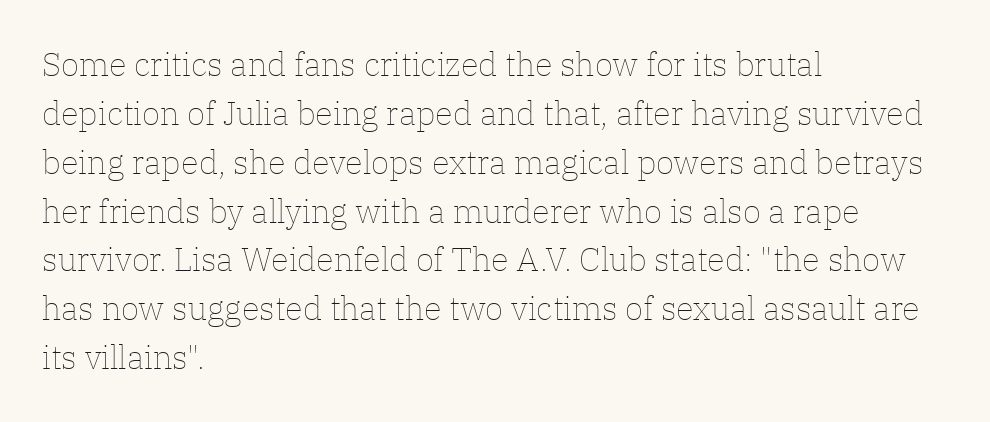
The image shows 33 px thin type, upright; set left-aligned, normal line spacing (1.48x), normal letter spacing, not underlined; low stroke contrast and a medium x-height.
